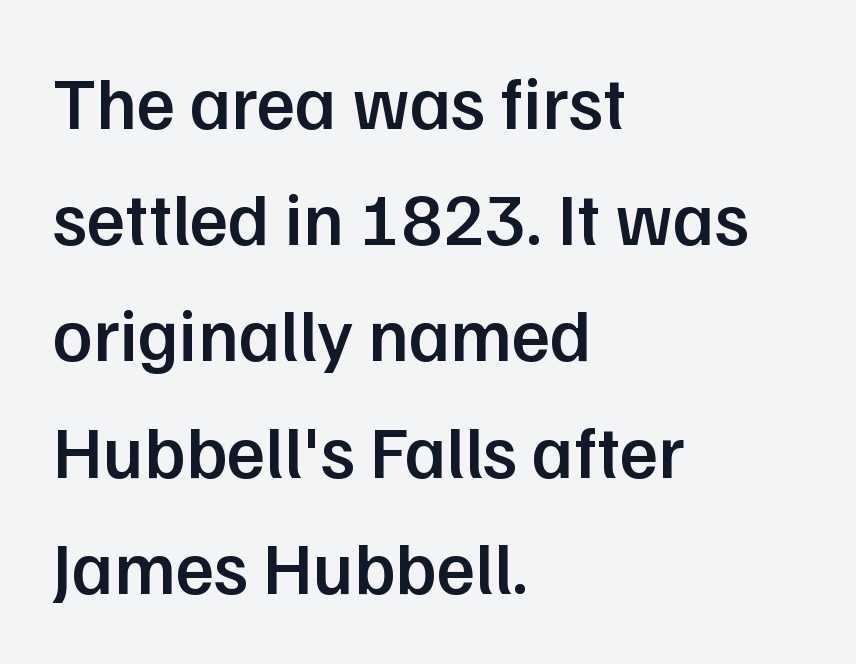
{"serif": "no", "italic": "no", "bold": "semi", "weight": "semibold", "width": "normal", "stroke_contrast": "low", "x_height": "medium", "monospaced": "no", "underline": "no", "align": "left", "line_spacing": "normal", "line_spacing_ratio": 1.57, "letter_spacing": "normal", "letter_spacing_em": 0.0, "glyph_px": 74}
